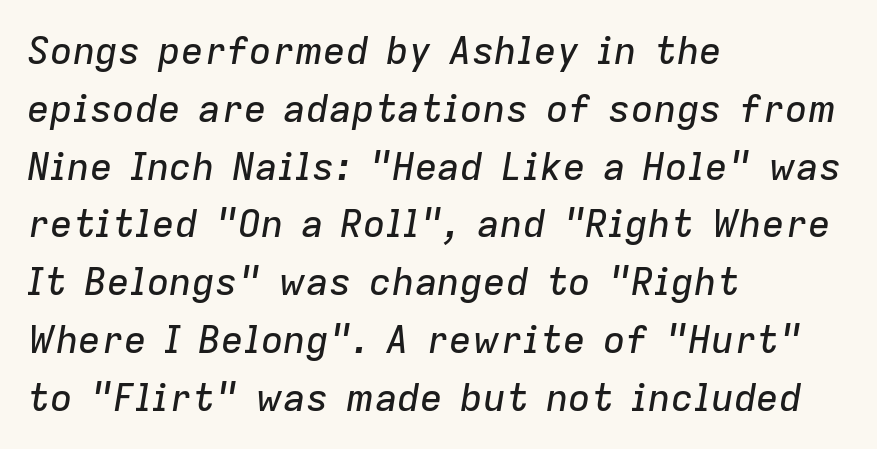
The image shows 38 px text type, italic (leaning right); set left-aligned, normal line spacing (1.52x), normal letter spacing, not underlined; low stroke contrast and a medium x-height.
